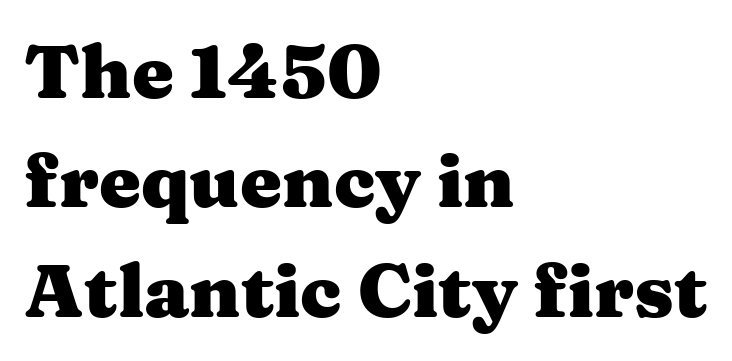
Heavy, bold letterforms. These lines are composed in type with serifs. In terms of posture, this sample is upright. How are the letters spaced? Ordinarily, with no added tracking.
